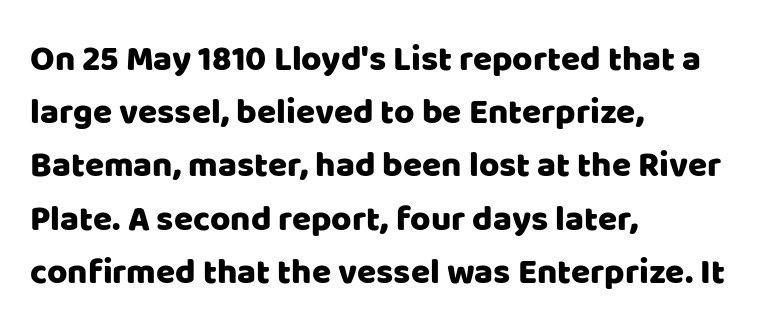
Do the characters align in a grid? No, the font is proportional. The face used here is rendered with its standard letterfit. One-word summary of the alignment: left. The space between consecutive lines is moderate. The space beneath each line is pristine and unruled. This rendering employs a face without finishing strokes, i.e., a sans-serif.
